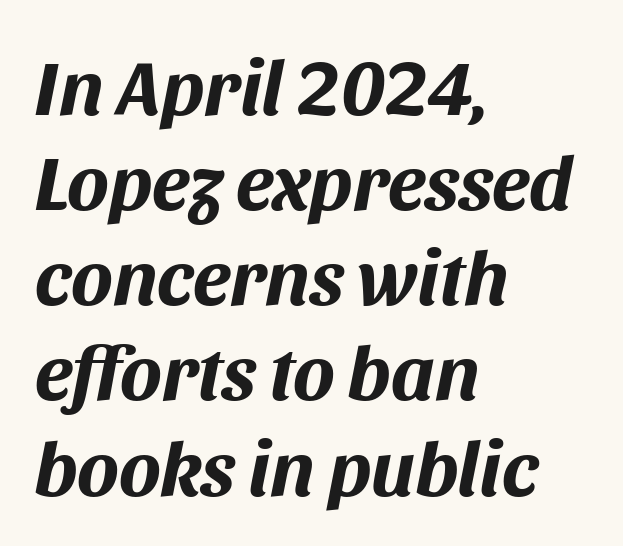
The image shows 78 px bold type, italic (leaning right); set left-aligned, line spacing 1.22x, normal letter spacing, not underlined; medium stroke contrast and a large x-height.
